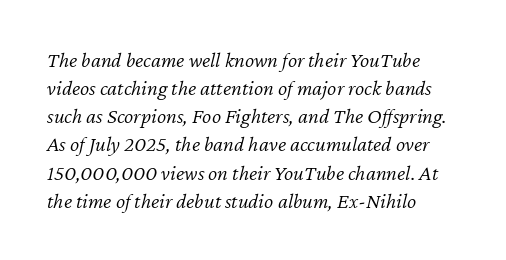
The image shows 22 px text type, italic (leaning right); set left-aligned, normal line spacing (1.28x), normal letter spacing, not underlined.
